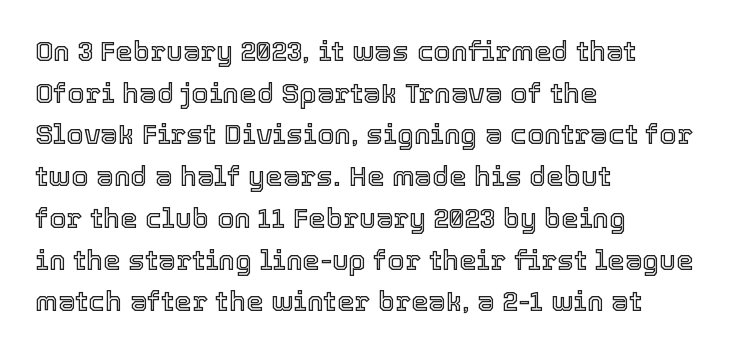
The image shows 28 px text type, upright; set left-aligned, normal line spacing (1.49x), normal letter spacing, not underlined; a medium x-height.
